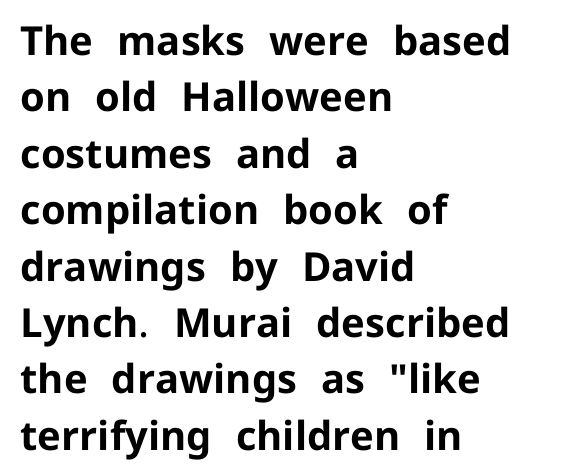
Q: Is the text bold? A: Yes.
Q: Is the text italic (slanted)? A: No, it is upright.
Q: Is the typeface a serif or a sans-serif typeface? A: Sans-serif.
Q: Is the text underlined? A: No.
Q: How is the paragraph aligned? A: Left-aligned.
Q: Is the spacing between letters normal or unusually wide? A: Normal.
Q: Is the spacing between lines tight, normal or loose? A: Normal.
Q: Width (condensed, normal, or wide)? A: Normal.
Q: Stroke contrast? A: Low.
Q: x-height? A: Medium.
Q: Monospaced? A: No.
